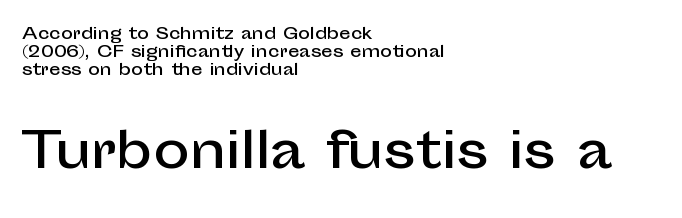
Is this a sans? Yes — the strokes have no serifs. Check under the words: just untouched page. The type sits square on the baseline with zero lean. This rendering leaves character spacing at its baseline value. Proportional: the letters do not fall into vertical columns. In terms of leading, this rendering errs on the cramped side.
